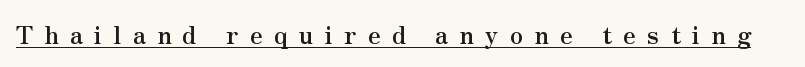
The image shows 24 px bold type, upright; set unusually wide letter spacing (+0.47 em), underlined.
